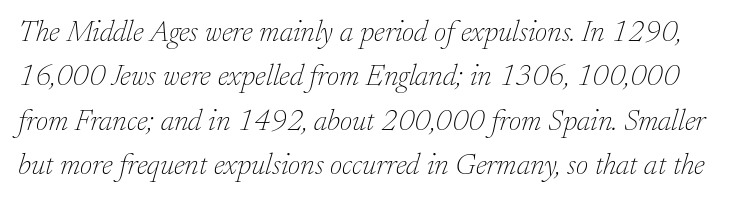
Q: Is the text bold? A: No.
Q: Is the text italic (slanted)? A: Yes, it leans right by about 17 degrees.
Q: Is the typeface a serif or a sans-serif typeface? A: Serif.
Q: Is the text underlined? A: No.
Q: Is the spacing between letters normal or unusually wide? A: Normal.
Q: Is the spacing between lines tight, normal or loose? A: Normal.
Q: Width (condensed, normal, or wide)? A: Normal.
Q: Stroke contrast? A: Low.
Q: x-height? A: Small.
Q: Monospaced? A: No.
